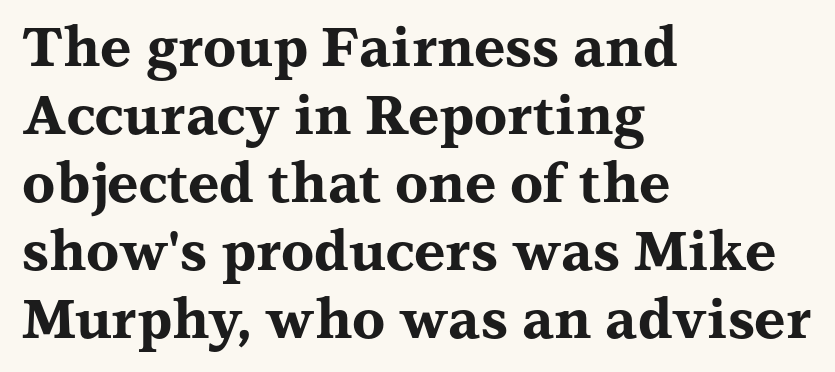
{"serif": "yes", "italic": "no", "bold": "yes", "weight": "bold", "width": "wide", "stroke_contrast": "medium", "x_height": "medium", "monospaced": "no", "underline": "no", "align": "left", "line_spacing": "normal", "line_spacing_ratio": 1.26, "letter_spacing": "normal", "letter_spacing_em": 0.0, "glyph_px": 54}
